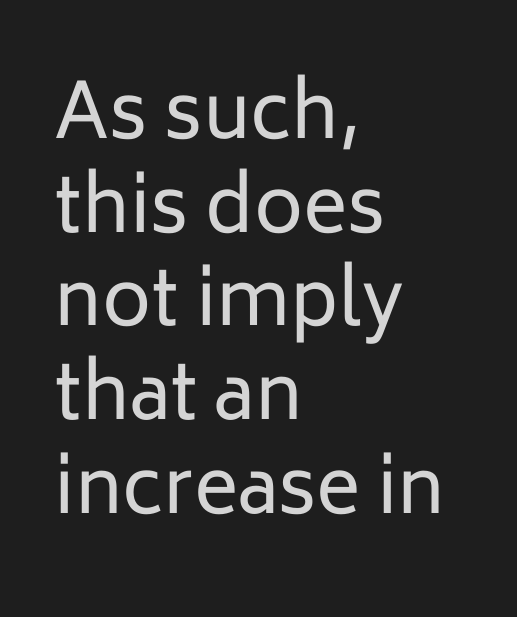
{"serif": "no", "italic": "no", "bold": "no", "weight": "regular", "width": "normal", "stroke_contrast": "low", "x_height": "medium", "monospaced": "no", "underline": "no", "align": "left", "line_spacing": "normal", "line_spacing_ratio": 1.25, "letter_spacing": "normal", "letter_spacing_em": 0.0, "glyph_px": 75}
